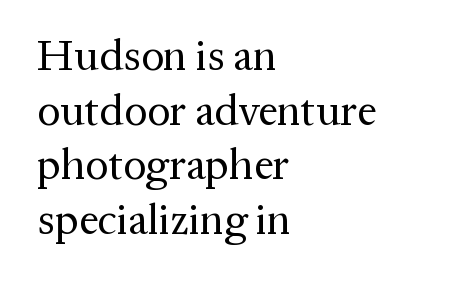
{"serif": "yes", "italic": "no", "bold": "no", "weight": "regular", "width": "normal", "stroke_contrast": "medium", "x_height": "medium", "monospaced": "no", "underline": "no", "align": "left", "line_spacing": "normal", "line_spacing_ratio": 1.27, "letter_spacing": "normal", "letter_spacing_em": 0.0, "glyph_px": 43}
